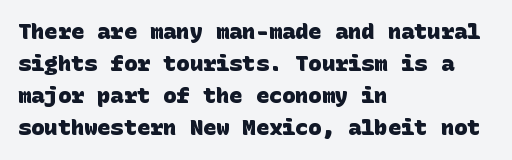
Q: Is the text bold? A: Yes.
Q: Is the text underlined? A: No.
Q: How is the paragraph aligned? A: Left-aligned.
Q: Is the spacing between letters normal or unusually wide? A: Normal.
Q: Is the spacing between lines tight, normal or loose? A: Normal.
